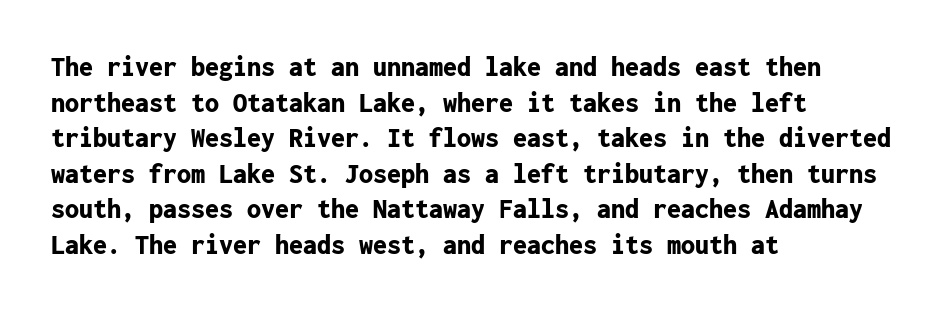
The image shows 28 px bold sans-serif type, upright, monospaced; set left-aligned, normal line spacing (1.27x), normal letter spacing, not underlined; low stroke contrast and a medium x-height.
